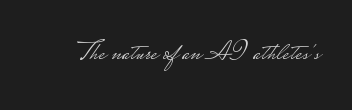
Bare-footed words on every line. Proportional: the letters do not fall into vertical columns. The strokes are not fattened; the text isn't bold. Between one letter and the next there's only the usual sliver of space. No feet cap the strokes, marking this as sans-serif type.
